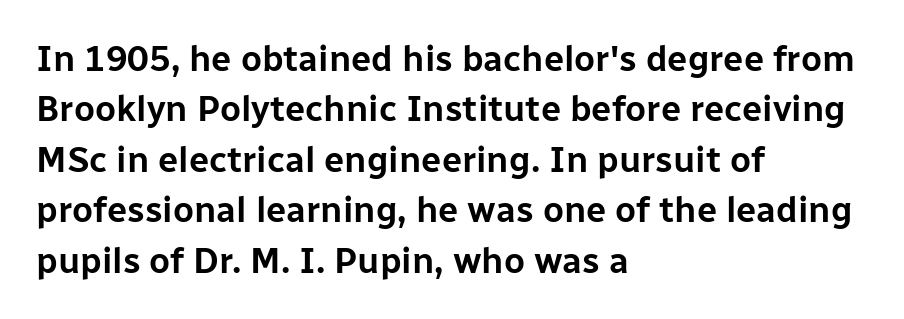
The image shows 36 px sans-serif type, upright; set left-aligned, normal line spacing (1.4x), normal letter spacing, not underlined; low stroke contrast and a medium x-height.
